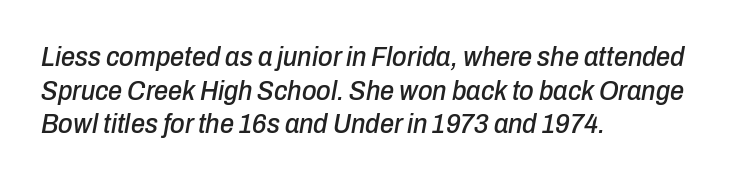
The image shows 28 px condensed type, italic (leaning right); set left-aligned, line spacing 1.2x, normal letter spacing, not underlined; low stroke contrast and a medium x-height.
